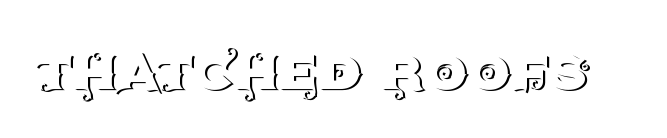
Q: Is the text bold? A: No.
Q: Is the text italic (slanted)? A: No, it is upright.
Q: Is the typeface a serif or a sans-serif typeface? A: Serif.
Q: Is the text underlined? A: No.
Q: Is the spacing between letters normal or unusually wide? A: Normal.
Q: Width (condensed, normal, or wide)? A: Normal.
Q: Stroke contrast? A: Medium.
Q: x-height? A: Large.
Q: Monospaced? A: No.
